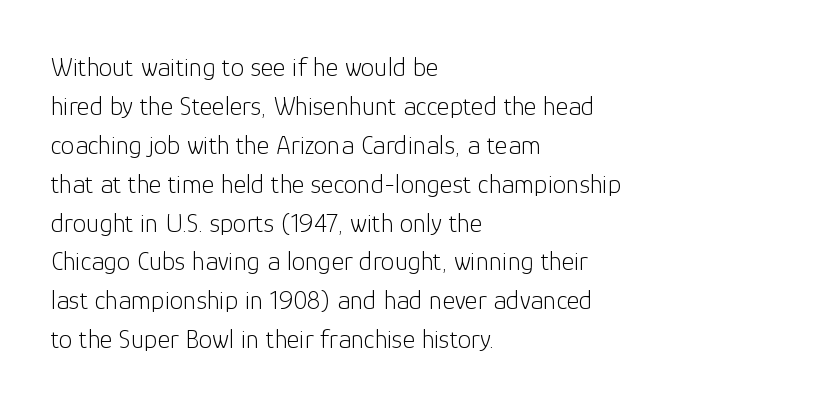
{"italic": "no", "bold": "no", "underline": "no", "align": "left", "line_spacing": "normal", "line_spacing_ratio": 1.44, "letter_spacing": "normal", "letter_spacing_em": 0.0, "glyph_px": 27}
